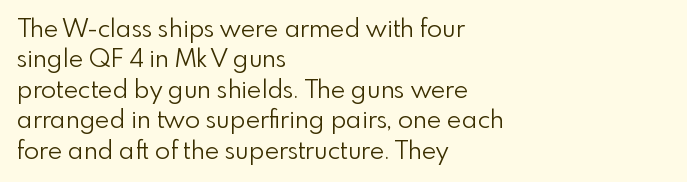
The image shows 25 px text type, upright; set left-aligned, line spacing 1.22x, normal letter spacing, not underlined.
